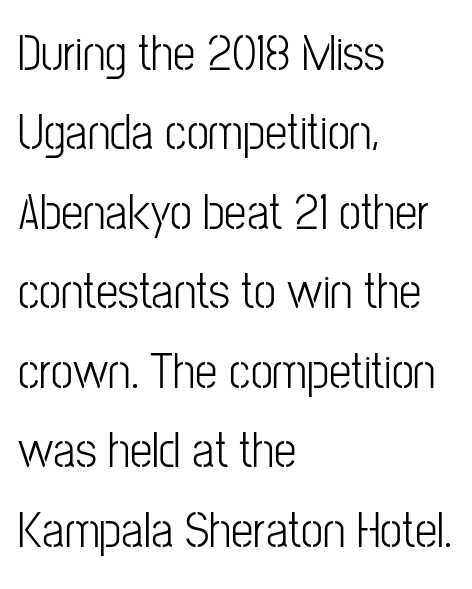
Style check: upright. Line spacing here is normal. Is the letter spacing exaggerated? No — it looks like the ordinary default. A student would call this left alignment; a typographer would say flush left, rag right.
